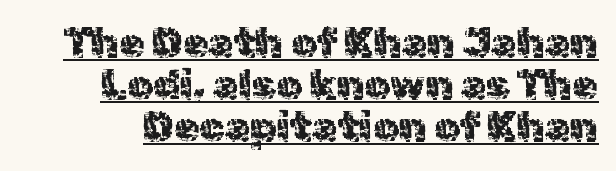
Q: Is the text italic (slanted)? A: No, it is upright.
Q: Is the typeface a serif or a sans-serif typeface? A: Sans-serif.
Q: Is the text underlined? A: Yes.
Q: Is the spacing between letters normal or unusually wide? A: Normal.
Q: Is the spacing between lines tight, normal or loose? A: Tight.
Q: Width (condensed, normal, or wide)? A: Normal.
Q: x-height? A: Medium.
Q: Monospaced? A: No.
